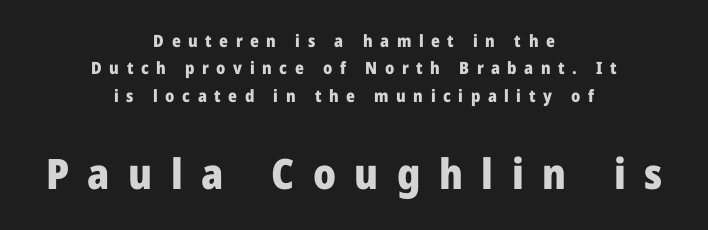
The image shows 42 px heavy sans-serif type, upright; set centered, normal line spacing (1.61x), unusually wide letter spacing (+0.44 em), not underlined; the second (bottom) block is 2.47x larger; low stroke contrast and a medium x-height.
